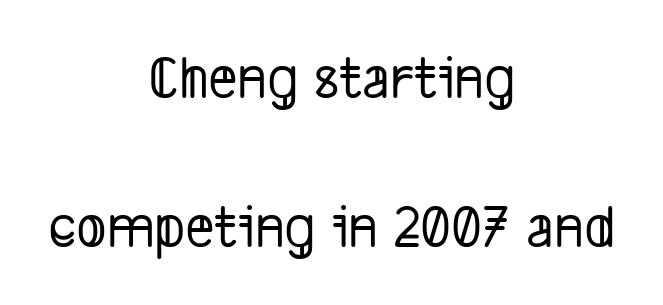
{"serif": "no", "width": "condensed", "stroke_contrast": "low", "x_height": "medium", "monospaced": "no", "underline": "no", "align": "center", "line_spacing": "loose", "line_spacing_ratio": 2.37, "letter_spacing": "normal", "letter_spacing_em": 0.0, "glyph_px": 63}
